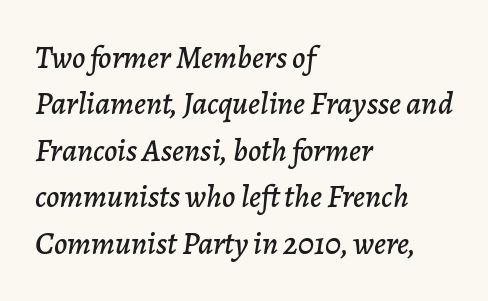
Q: Is the text italic (slanted)? A: Yes, it leans right by about 7 degrees.
Q: Is the text underlined? A: No.
Q: How is the paragraph aligned? A: Left-aligned.
Q: Is the spacing between letters normal or unusually wide? A: Normal.
Q: Is the spacing between lines tight, normal or loose? A: Normal.
Q: Width (condensed, normal, or wide)? A: Normal.
Q: Stroke contrast? A: Low.
Q: x-height? A: Medium.
Q: Monospaced? A: No.
